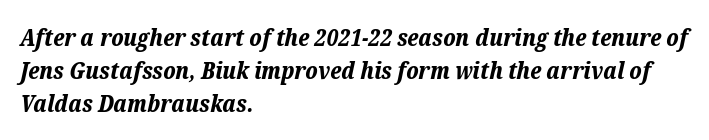
These lines stack with their left ends in a neat column. Characters are canted at an angle relative to the baseline's perpendicular. Rule under the text: the space is simply empty. A typesetter would call this leading conventional body-copy spacing.
